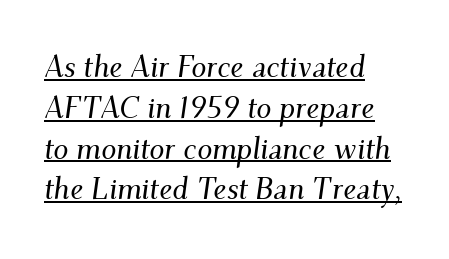
These lines are composed in type with serifs. Is the letter spacing exaggerated? No — it looks like the ordinary default. The whole block is typeset with a tilt. Compared with undecorated copy, this sample adds a rule below the words.
